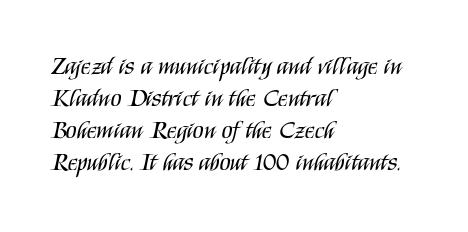
{"bold": "no", "underline": "no", "align": "left", "line_spacing": "normal", "line_spacing_ratio": 1.28, "letter_spacing": "normal", "letter_spacing_em": 0.0, "glyph_px": 25}
